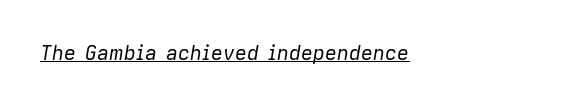
The image shows 20 px text type, italic (leaning right); set normal letter spacing, underlined.
